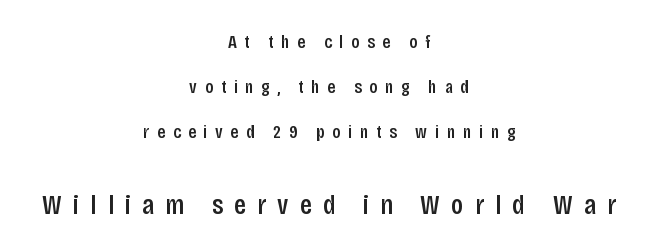
{"serif": "no", "italic": "no", "bold": "semi", "weight": "semibold", "width": "condensed", "stroke_contrast": "low", "x_height": "large", "monospaced": "no", "underline": "no", "align": "center", "line_spacing": "loose", "line_spacing_ratio": 2.36, "letter_spacing": "wide", "letter_spacing_em": 0.4, "larger_block": "second", "size_ratio": 1.47, "glyph_px": 28}
